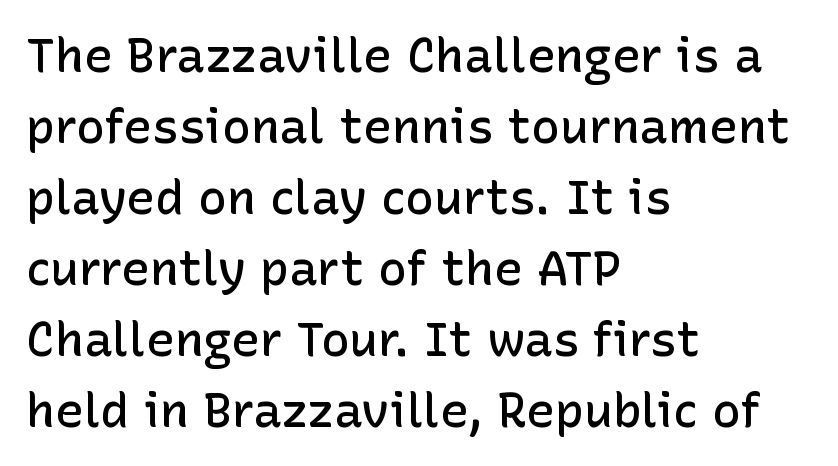
Do the characters align in a grid? No, the font is proportional. A normal amount of white space separates one row of letters from the next. Honestly, there is no underline to notice here at all. Visually the block forms a straight wall on the left and a jagged coastline on the right.
